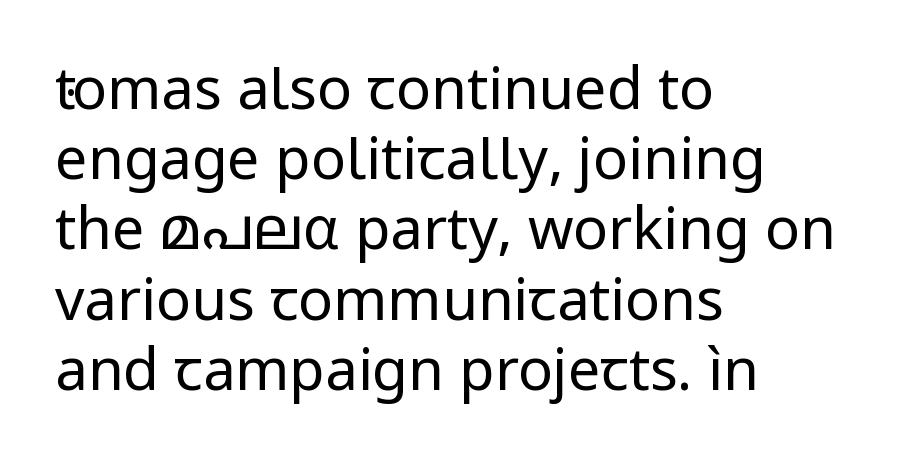
Q: Is the text bold? A: No.
Q: Is the text italic (slanted)? A: No, it is upright.
Q: Is the typeface a serif or a sans-serif typeface? A: Sans-serif.
Q: Is the text underlined? A: No.
Q: How is the paragraph aligned? A: Left-aligned.
Q: Is the spacing between letters normal or unusually wide? A: Normal.
Q: Width (condensed, normal, or wide)? A: Normal.
Q: Stroke contrast? A: Low.
Q: x-height? A: Medium.
Q: Monospaced? A: No.
